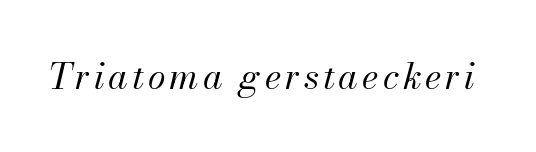
{"italic": "yes", "lean": "right", "slant_degrees": 13, "bold": "no", "weight": "regular", "width": "normal", "stroke_contrast": "medium", "x_height": "small", "monospaced": "no", "underline": "no", "glyph_px": 36}
